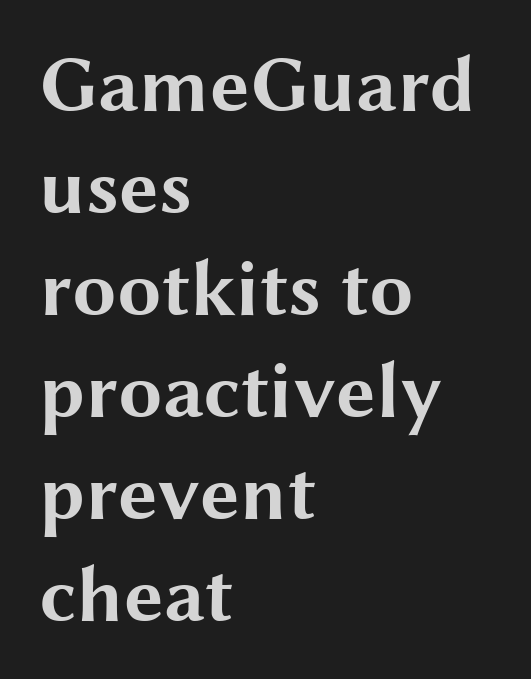
Rule under the text: the space is simply empty. You'd pick this weight for a headline — it's a proper bold. You can tell it's not italic because the verticals are truly vertical. Honestly, the row spacing looks completely unremarkable.
